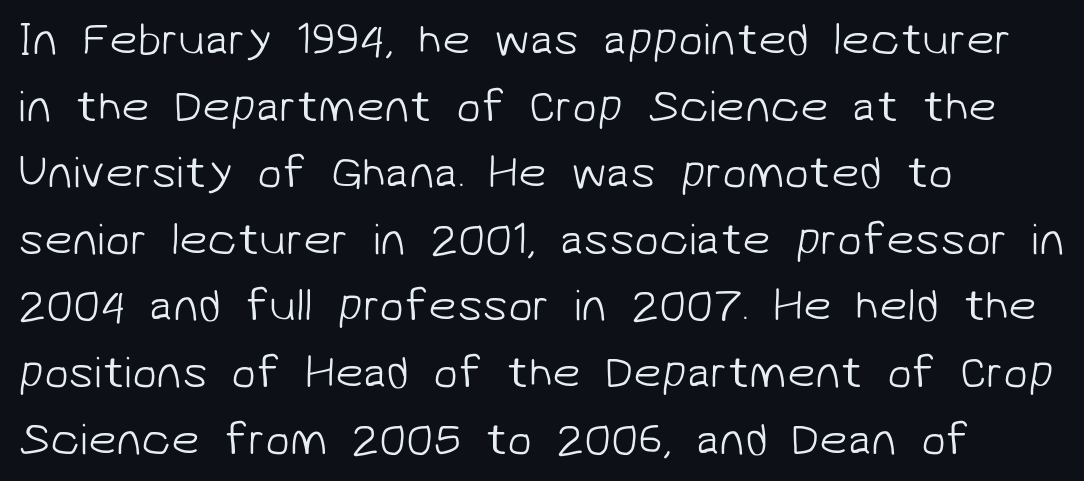
Reading down the block, your eye returns to a fixed left position each line. Each row of text sits above clean, open space. Is this a fixed-width face? No — the glyphs have proportional, varying widths. The type is set solid horizontally, with unmodified tracking.
